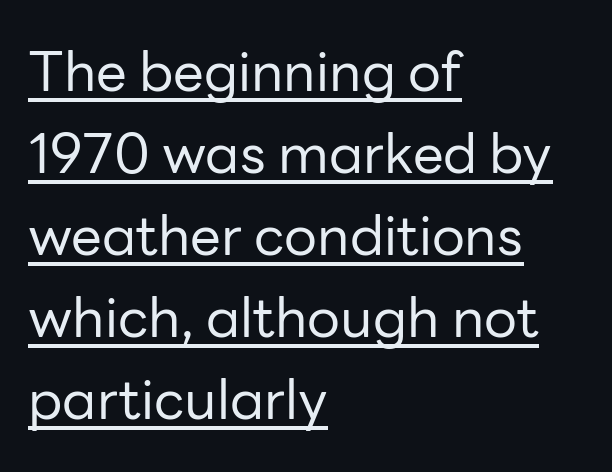
The image shows 55 px regular-weight sans-serif type, upright; set left-aligned, normal line spacing (1.49x), normal letter spacing, underlined; low stroke contrast and a medium x-height.
